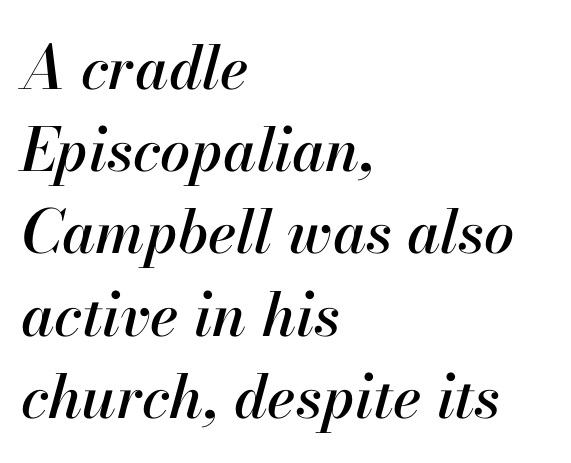
{"italic": "yes", "lean": "right", "slant_degrees": 13, "width": "normal", "stroke_contrast": "high", "x_height": "small", "monospaced": "no", "underline": "no", "align": "left", "line_spacing": "normal", "line_spacing_ratio": 1.37, "letter_spacing": "normal", "letter_spacing_em": 0.0, "glyph_px": 60}
